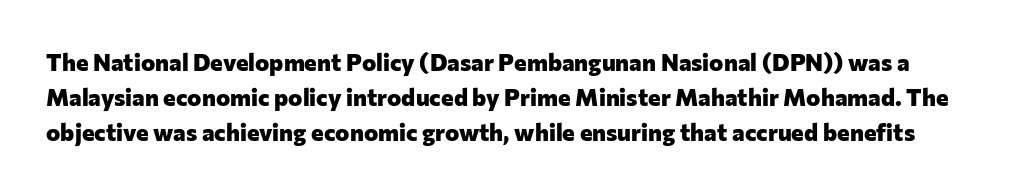
{"italic": "no", "bold": "yes", "underline": "no", "line_spacing": "normal", "line_spacing_ratio": 1.46, "letter_spacing": "normal", "letter_spacing_em": 0.0, "glyph_px": 24}
